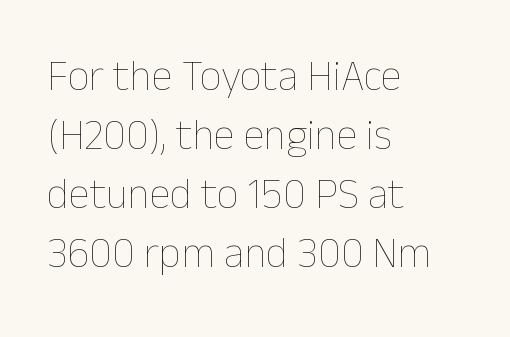
The image shows 43 px thin type, upright; set left-aligned, normal line spacing (1.37x), normal letter spacing, not underlined; low stroke contrast and a medium x-height.
